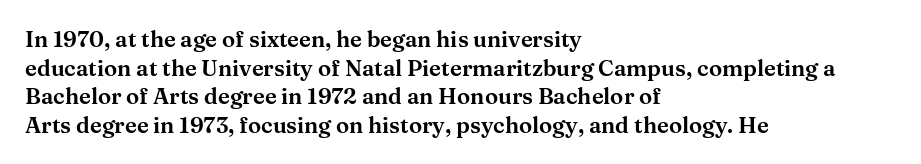
Q: Is the text italic (slanted)? A: No, it is upright.
Q: Is the text underlined? A: No.
Q: How is the paragraph aligned? A: Left-aligned.
Q: Is the spacing between letters normal or unusually wide? A: Normal.
Q: Is the spacing between lines tight, normal or loose? A: Normal.
